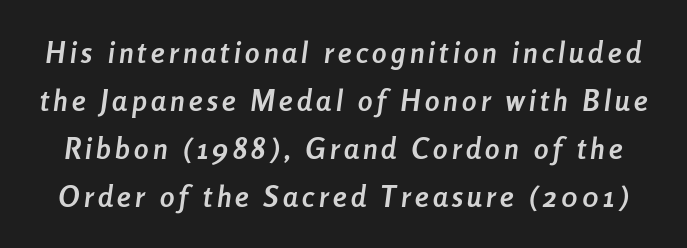
The image shows 29 px semibold, condensed type, italic (leaning right); set normal line spacing (1.65x), not underlined; low stroke contrast and a medium x-height.
